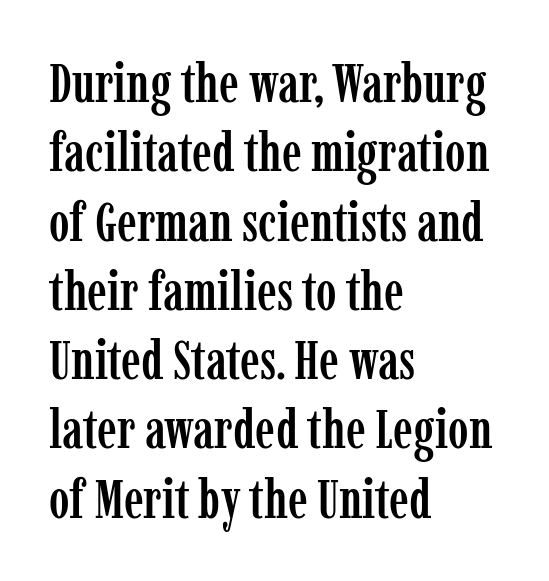
Q: Is the text italic (slanted)? A: No, it is upright.
Q: Is the typeface a serif or a sans-serif typeface? A: Serif.
Q: Is the text underlined? A: No.
Q: How is the paragraph aligned? A: Left-aligned.
Q: Is the spacing between letters normal or unusually wide? A: Normal.
Q: Is the spacing between lines tight, normal or loose? A: Normal.
Q: Width (condensed, normal, or wide)? A: Condensed.
Q: Stroke contrast? A: Low.
Q: x-height? A: Medium.
Q: Monospaced? A: No.
